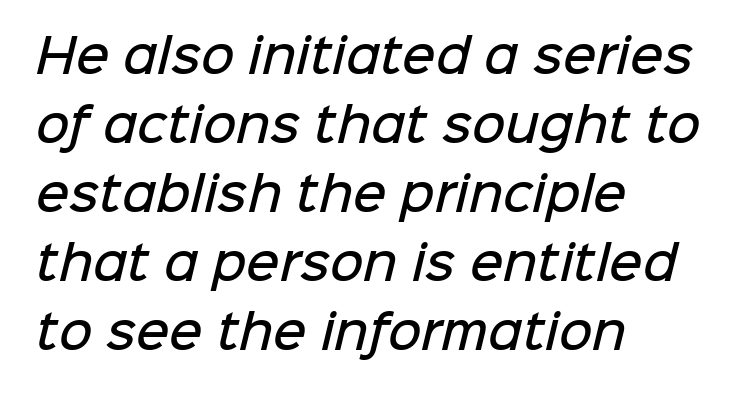
Words float on clear page, feet unadorned. The rendering anchors every line to the left-hand side. Leading matches the norm, producing a regular column. The tracking reads as untouched default to a designer's eye. As a designer I'd log this as weight 600, semibold.
